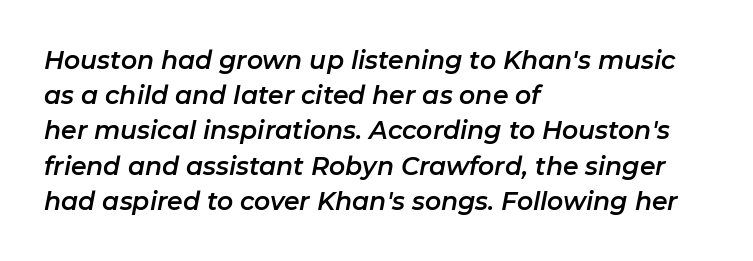
Q: Is the text italic (slanted)? A: Yes, it leans right by about 11 degrees.
Q: Is the text underlined? A: No.
Q: How is the paragraph aligned? A: Left-aligned.
Q: Is the spacing between letters normal or unusually wide? A: Normal.
Q: Is the spacing between lines tight, normal or loose? A: Normal.
